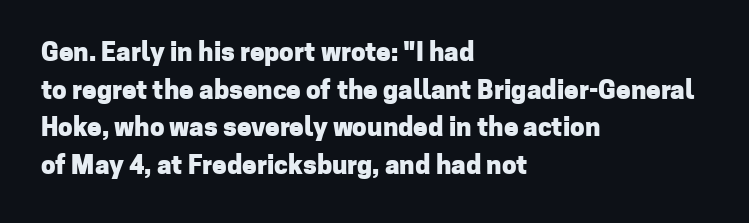
The image shows 26 px bold type, upright; set left-aligned, normal line spacing (1.45x), normal letter spacing, not underlined.
